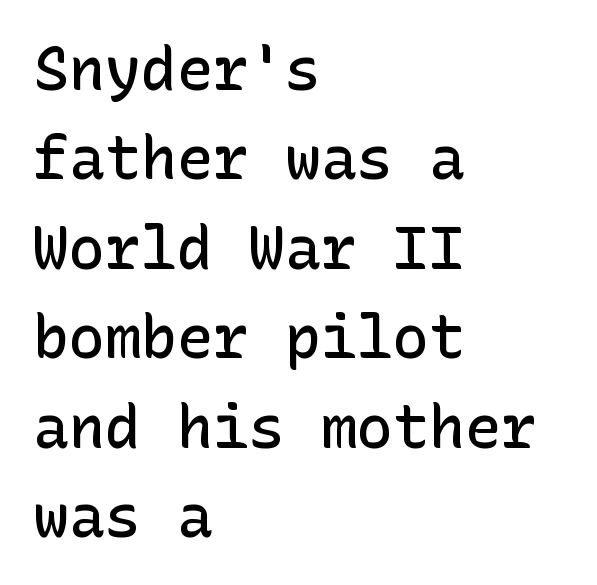
The image shows 60 px semibold sans-serif type, upright; set left-aligned, normal line spacing (1.49x), normal letter spacing, not underlined; low stroke contrast and a medium x-height.
